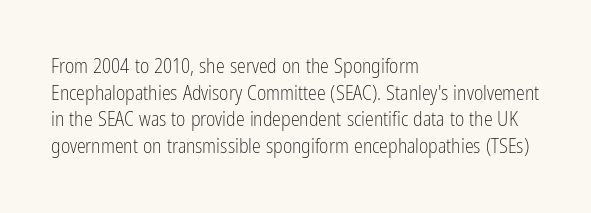
{"italic": "no", "bold": "no", "underline": "no", "align": "left", "line_spacing": "normal", "line_spacing_ratio": 1.33, "letter_spacing": "normal", "letter_spacing_em": 0.0, "glyph_px": 20}
